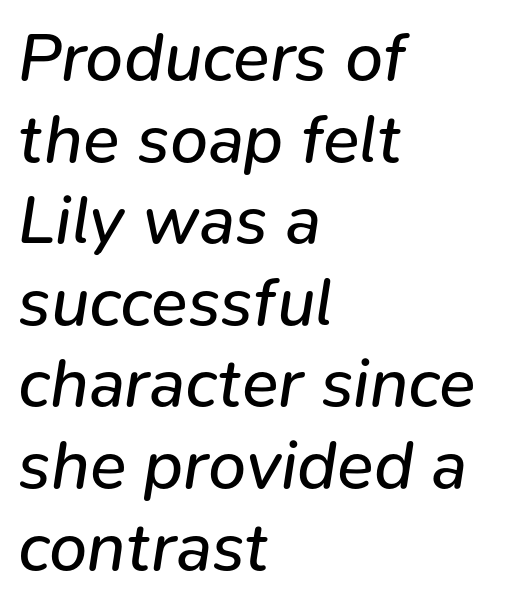
{"italic": "yes", "lean": "right", "slant_degrees": 9, "bold": "no", "weight": "regular", "width": "normal", "stroke_contrast": "low", "x_height": "medium", "monospaced": "no", "underline": "no", "align": "left", "line_spacing_ratio": 1.2, "letter_spacing": "normal", "letter_spacing_em": 0.0, "glyph_px": 68}
